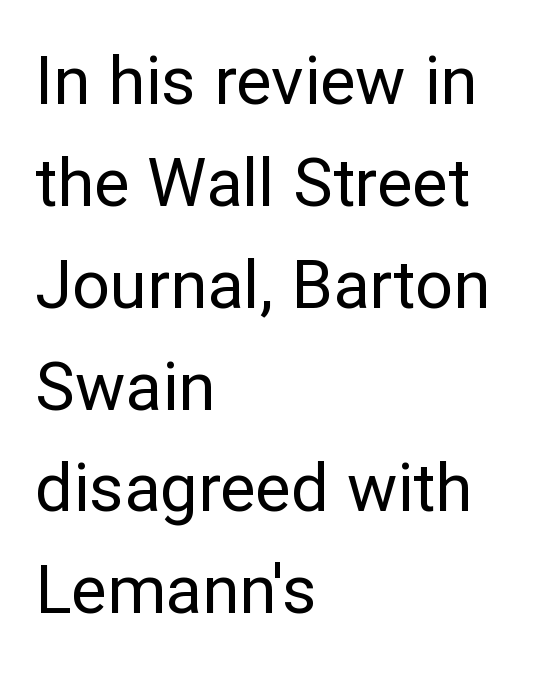
Is the stroke heavy? The answer is a plain regular-or-lighter. Bare-footed words on every line. Font category for this specimen: sans-serif. Left-aligned paragraph, ragged on the right. Spacing verdict: proportional, widths tailored to each character. Tracking value appears to be zero — textbook default spacing.
